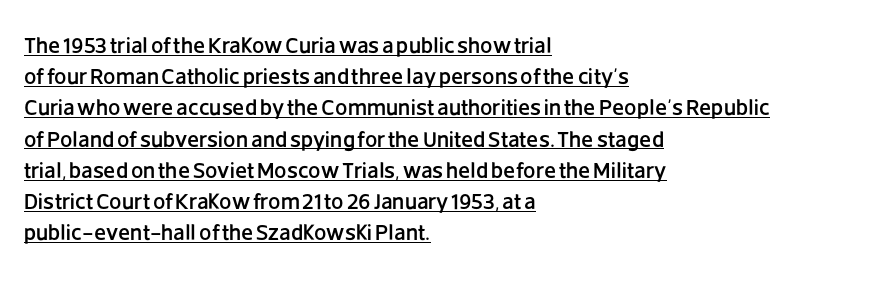
Line spacing here is normal. The glyphs are accompanied by a horizontal stroke just below them. Italic: no, the glyphs are upright roman. The rendering anchors every line to the left-hand side. Characters follow at the spacing the type designer built in.
